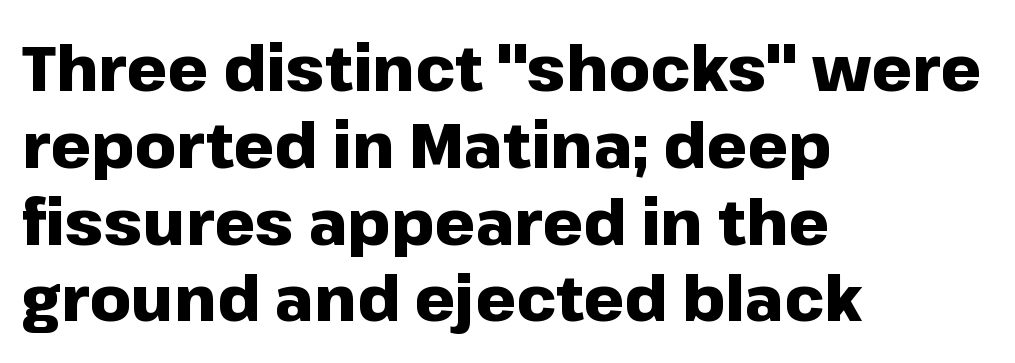
Italic: no, the glyphs are upright roman. Strokes here are thick enough to call this a true bold. Looks like regular typesetting: each glyph gets only the width it needs. Letter spacing: default. This rendering employs a face without finishing strokes, i.e., a sans-serif.
